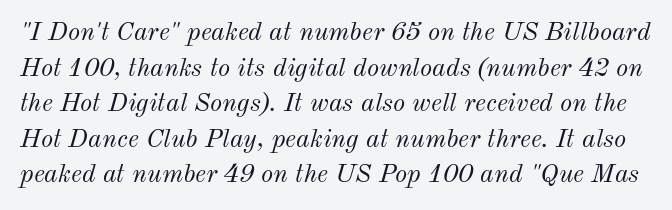
Line spacing here is normal. The horizontal fit of the characters is conventional and even. Compared with a typical body face, this is equally light or lighter still. The baseline area is clear. You can tell it's italic because the verticals aren't actually vertical.
